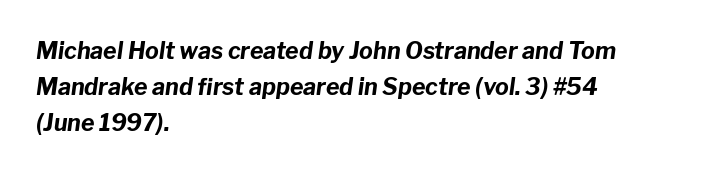
The image shows 23 px bold type, italic (leaning right); set left-aligned, normal line spacing (1.56x), normal letter spacing, not underlined.
